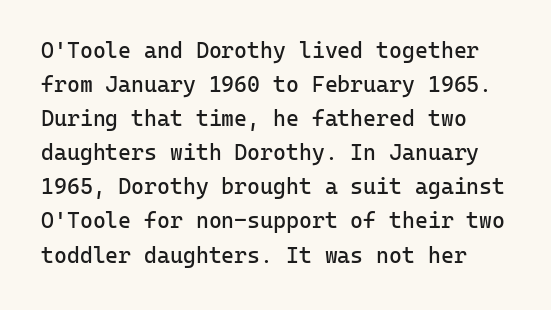
No extra ink here — the face is not bold. Vertical strokes here are truly vertical. Underlining? Definitely not there. The passage shown has conventional tracking throughout. The line-height multiplier appears to be the usual default.
